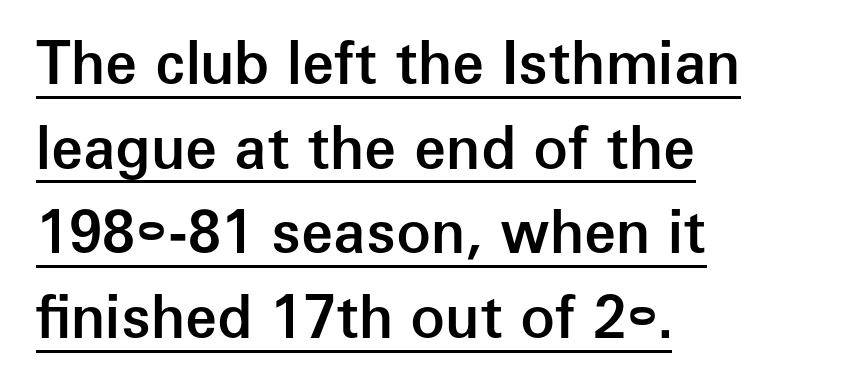
{"serif": "no", "italic": "no", "bold": "semi", "weight": "semibold", "width": "normal", "stroke_contrast": "low", "x_height": "medium", "monospaced": "no", "underline": "yes", "align": "left", "line_spacing": "normal", "line_spacing_ratio": 1.46, "letter_spacing": "normal", "letter_spacing_em": 0.0, "glyph_px": 58}
